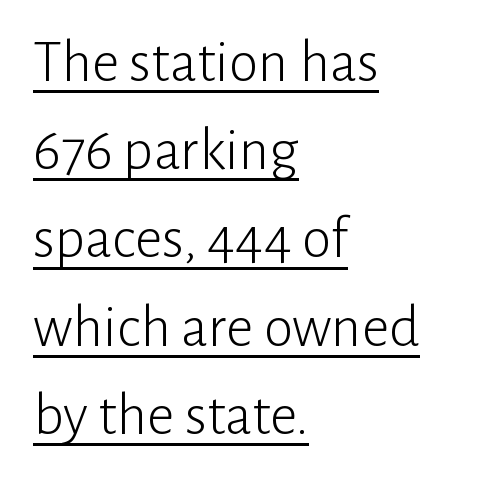
Observe the absence of serifs on each vertical stroke in this sample. The type is set solid horizontally, with unmodified tracking. Evenly set lines give the paragraph a standard silhouette. Left-aligned paragraph, ragged on the right. The specimen reads as upright at a glance. Weight: in the light-to-regular range.
